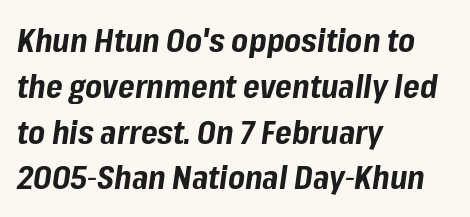
{"italic": "yes", "lean": "right", "slant_degrees": 8, "bold": "yes", "weight": "bold", "width": "normal", "stroke_contrast": "low", "x_height": "medium", "monospaced": "no", "underline": "no", "align": "left", "line_spacing": "normal", "line_spacing_ratio": 1.43, "letter_spacing": "normal", "letter_spacing_em": 0.0, "glyph_px": 32}
